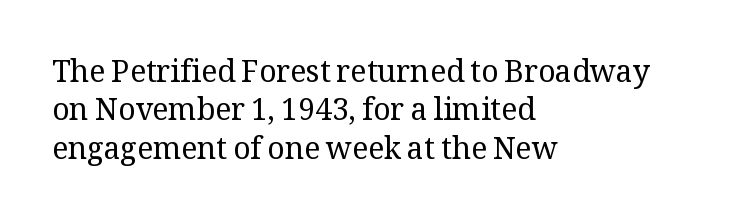
Leftover space on each line is placed entirely after the last word. Honestly, there is no underline to notice here at all. If you measured baseline to baseline, you'd find a middling distance. The axis of the letterforms is exactly vertical. Nobody touched the tracking dial on this one. A typesetter would call this proportional, since set widths differ per character.
